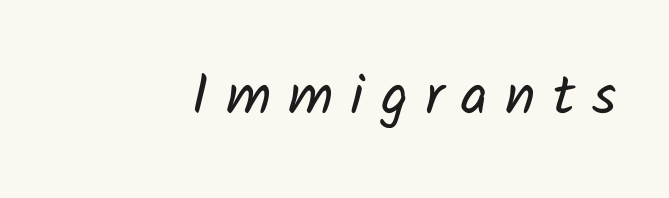
The image shows 57 px regular-weight sans-serif type; set unusually wide letter spacing (+0.3 em), not underlined; low stroke contrast and a medium x-height.
